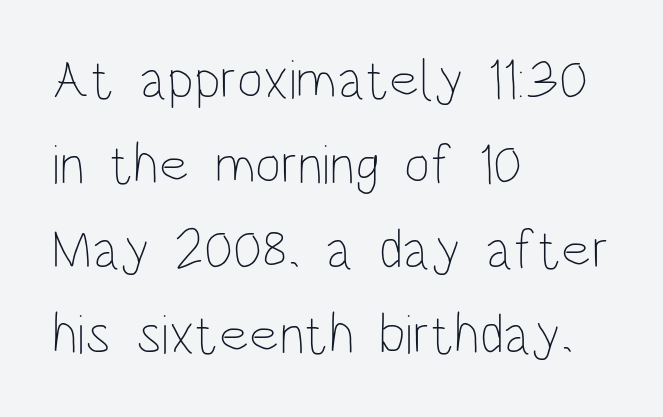
Q: Is the text bold? A: No.
Q: Is the text italic (slanted)? A: No, it is upright.
Q: Is the text underlined? A: No.
Q: How is the paragraph aligned? A: Left-aligned.
Q: Is the spacing between letters normal or unusually wide? A: Normal.
Q: Is the spacing between lines tight, normal or loose? A: Normal.
Q: Width (condensed, normal, or wide)? A: Condensed.
Q: Stroke contrast? A: Low.
Q: x-height? A: Large.
Q: Monospaced? A: No.
